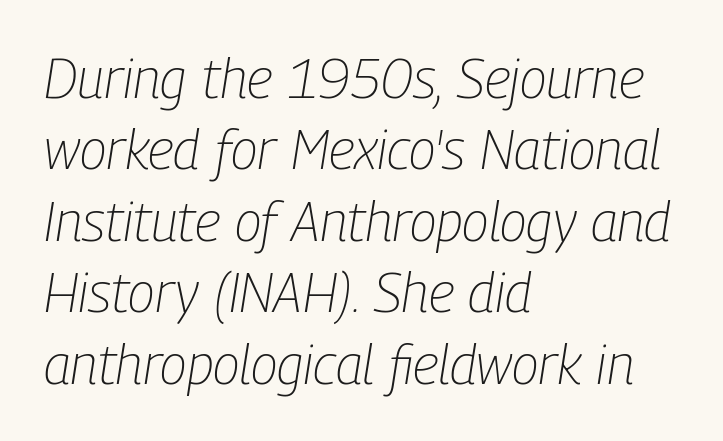
The leading is moderate, giving the passage an even texture. The typesetting does not lean heavy: it is not bold. The typography opts for an oblique posture over an upright one. The rendering uses natural spacing where letterforms have individual widths. Beneath every word, the page is bare.
